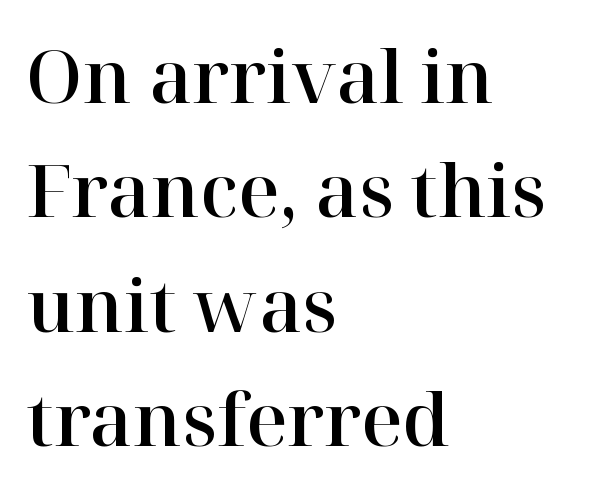
If you drew a line through each stem, it would be perfectly vertical. Here the designer chose a conventional face with non-uniform glyph widths. Clear beneath every line of the passage. The typeface chosen for these lines features serifs.
